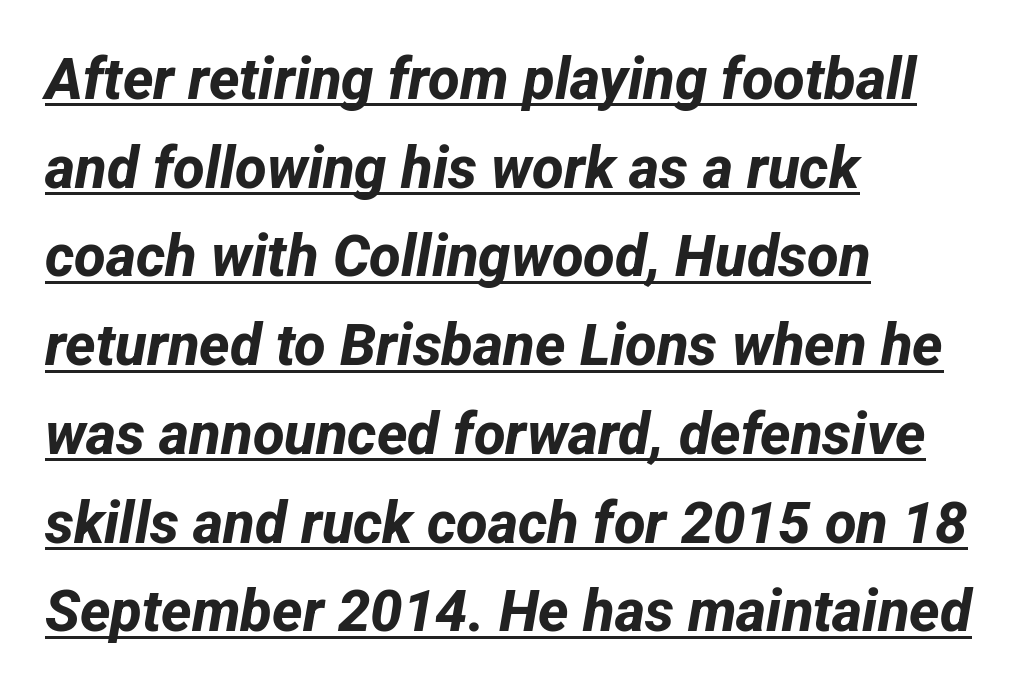
{"serif": "no", "bold": "yes", "weight": "bold", "width": "normal", "stroke_contrast": "low", "x_height": "medium", "monospaced": "no", "underline": "yes", "align": "left", "line_spacing": "normal", "line_spacing_ratio": 1.53, "letter_spacing": "normal", "letter_spacing_em": 0.0, "glyph_px": 58}
